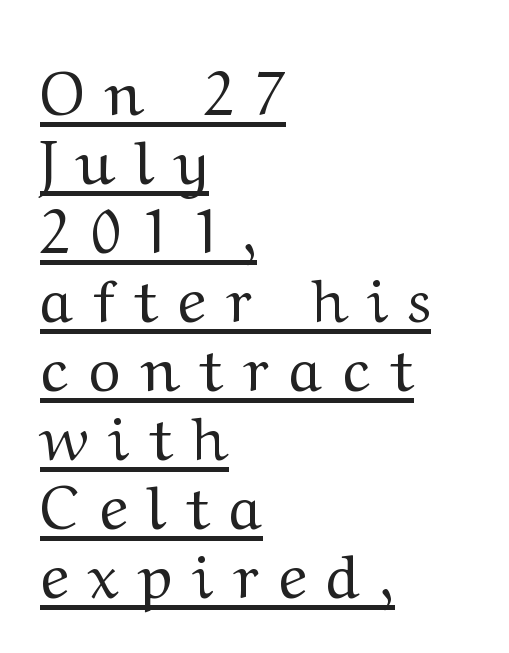
The leading is snug, giving the passage a crowded texture. This rendering widens character spacing well past its baseline value. What kind of face is this? One with serifs. Caption: multi-line text, flush left, ragged right. This sample has the flowing, uneven cadence of proportional lettering. This sample uses an upright cut, with every glyph sitting square on the baseline.
